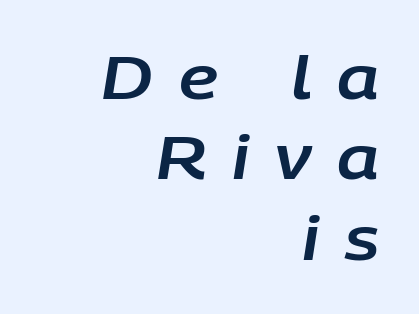
The strip under each line holds only bare page. The whole block is typeset with a tilt. Does the leading feel generous? No, just average. Compared with a flush-left layout, this one pins lines to the opposite, right side.
